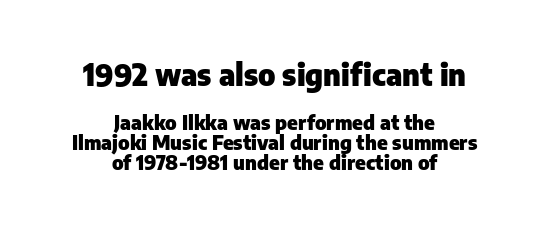
Whoever set this chose condensed vertical rhythm over breathing room. You can tell from the bare stems that sans-serif type was used. Caption: multi-line text, centered on the measure. Caption: bold face, heavy strokes. Is this a fixed-width face? No — the glyphs have proportional, varying widths. The more generous point size was reserved for the upper chunk.
